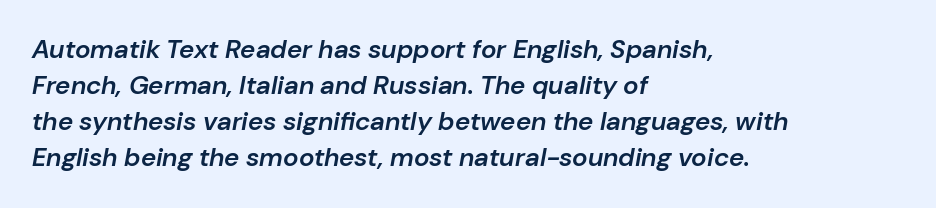
{"italic": "yes", "lean": "right", "slant_degrees": 10, "bold": "semi", "underline": "no", "align": "left", "line_spacing": "normal", "line_spacing_ratio": 1.39, "letter_spacing": "normal", "letter_spacing_em": 0.0, "glyph_px": 26}
